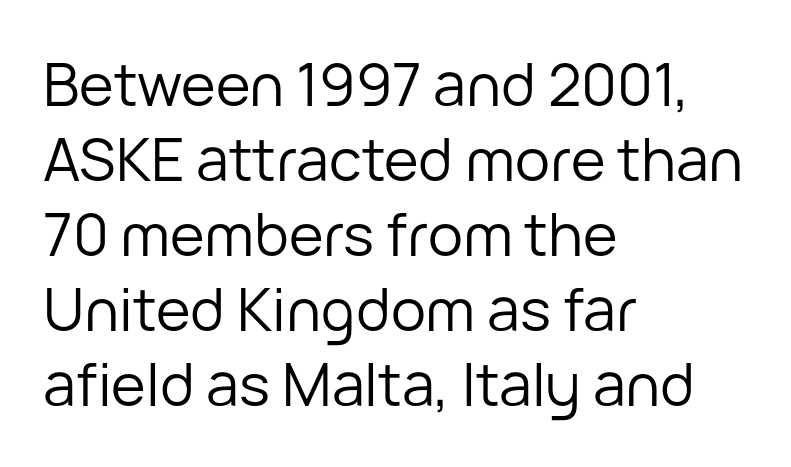
{"serif": "no", "italic": "no", "bold": "no", "weight": "regular", "width": "normal", "stroke_contrast": "low", "x_height": "medium", "monospaced": "no", "underline": "no", "align": "left", "line_spacing": "normal", "line_spacing_ratio": 1.27, "letter_spacing": "normal", "letter_spacing_em": 0.0, "glyph_px": 59}
